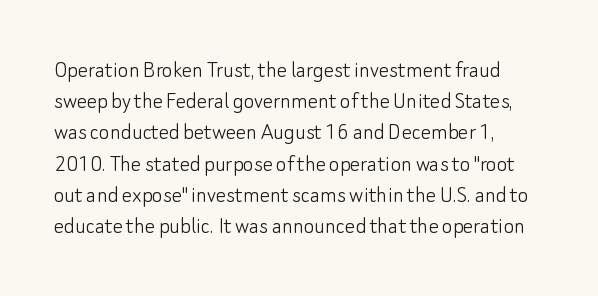
The image shows 25 px text type, upright; set normal line spacing (1.25x), normal letter spacing, not underlined.
